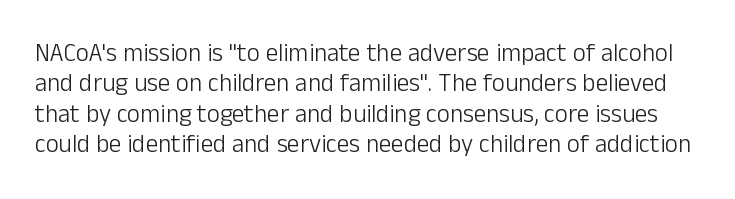
{"italic": "no", "bold": "no", "underline": "no", "line_spacing_ratio": 1.22, "letter_spacing": "normal", "letter_spacing_em": 0.0, "glyph_px": 25}
